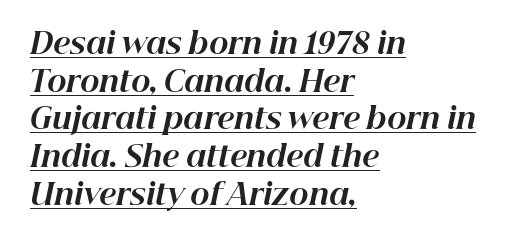
Q: Is the text bold? A: Yes.
Q: Is the text italic (slanted)? A: Yes, it leans right by about 12 degrees.
Q: Is the text underlined? A: Yes.
Q: How is the paragraph aligned? A: Left-aligned.
Q: Is the spacing between letters normal or unusually wide? A: Normal.
Q: Is the spacing between lines tight, normal or loose? A: Normal.
Q: Width (condensed, normal, or wide)? A: Normal.
Q: Stroke contrast? A: High.
Q: x-height? A: Medium.
Q: Monospaced? A: No.
